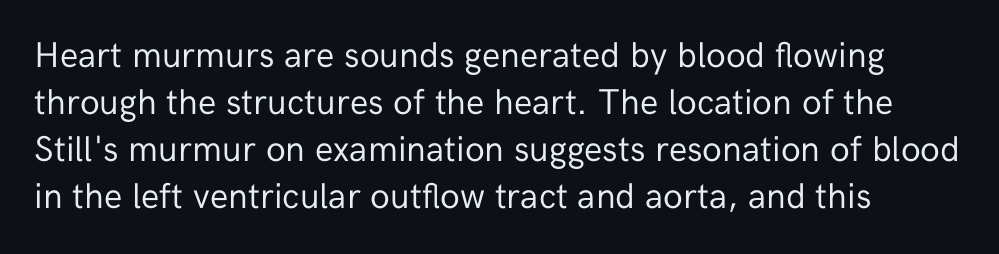
What stands out about the letter spacing? Nothing — it is the standard amount. This rendering features lettering with no underline. Regarding serifs, this sample does without them. Spacing verdict: proportional, widths tailored to each character. Do the letters lean? They stand straight.
